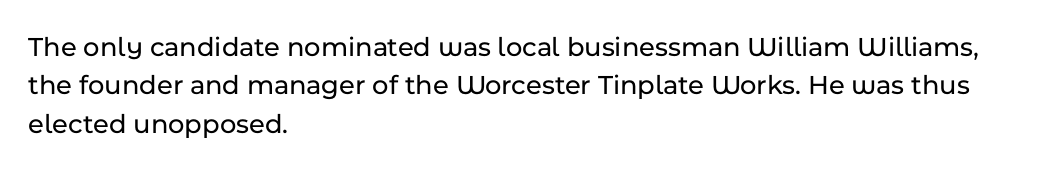
The image shows 28 px sans-serif type, upright; set left-aligned, normal line spacing (1.37x), normal letter spacing, not underlined; low stroke contrast and a medium x-height.
